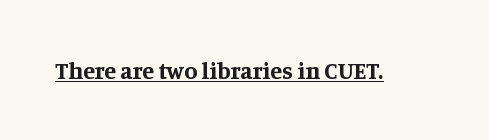
Q: Is the text bold? A: Yes.
Q: Is the text italic (slanted)? A: No, it is upright.
Q: Is the text underlined? A: Yes.
Q: Is the spacing between letters normal or unusually wide? A: Normal.
